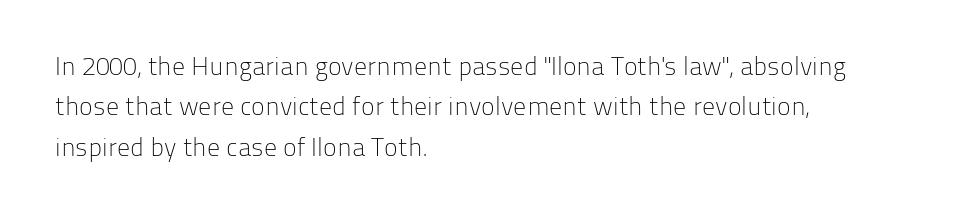
The image shows 26 px text type, upright; set left-aligned, normal line spacing (1.55x), normal letter spacing, not underlined.
